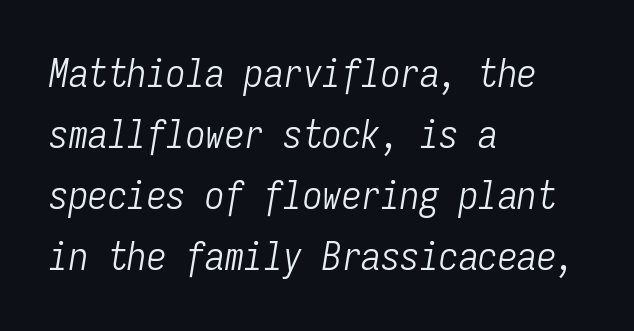
{"italic": "yes", "lean": "right", "slant_degrees": 9, "bold": "no", "weight": "light", "width": "condensed", "stroke_contrast": "low", "x_height": "medium", "monospaced": "yes", "underline": "no", "align": "left", "line_spacing": "normal", "line_spacing_ratio": 1.56, "letter_spacing": "normal", "letter_spacing_em": 0.0, "glyph_px": 39}
